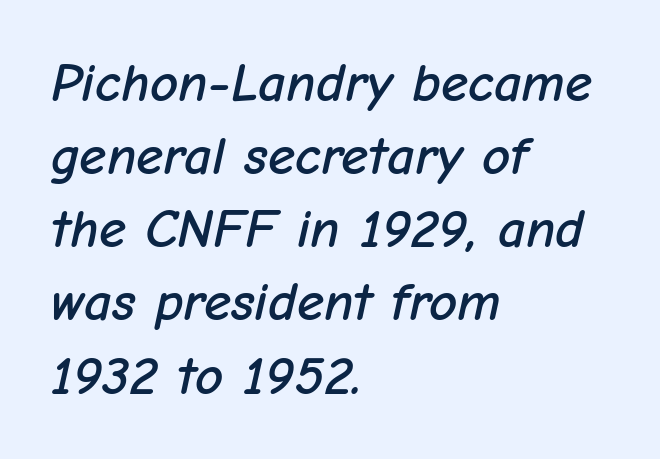
The image shows 55 px text type, italic (leaning right); set left-aligned, normal line spacing (1.33x), normal letter spacing, not underlined; low stroke contrast and a medium x-height.
